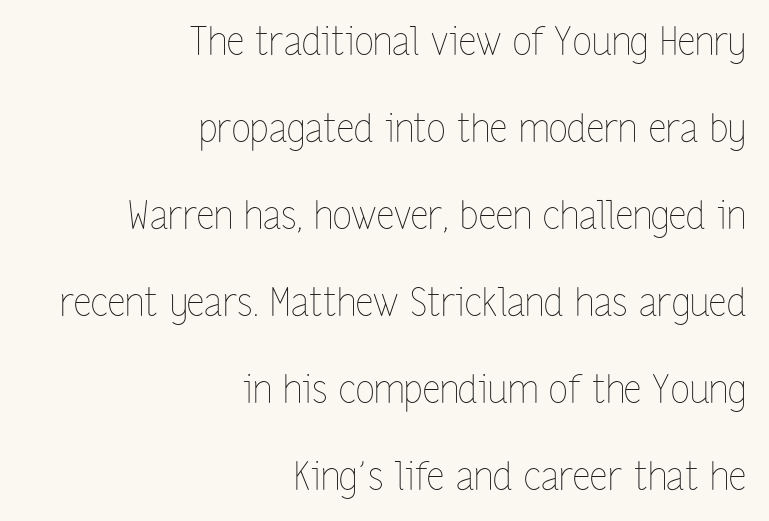
The image shows 39 px thin, condensed type, upright; set right-aligned, loose line spacing (2.23x), normal letter spacing, not underlined; low stroke contrast and a medium x-height.
